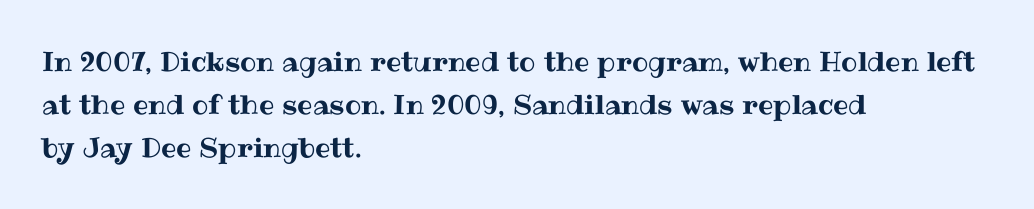
Anything drawn beneath the words? Only blank space. In terms of letterspacing, this is plain default setting. No italicization has been applied; the sample stays upright. The block of text has a typical density, with ordinary space between rows. Horizontal alignment here is leftward, the default for most running prose.
